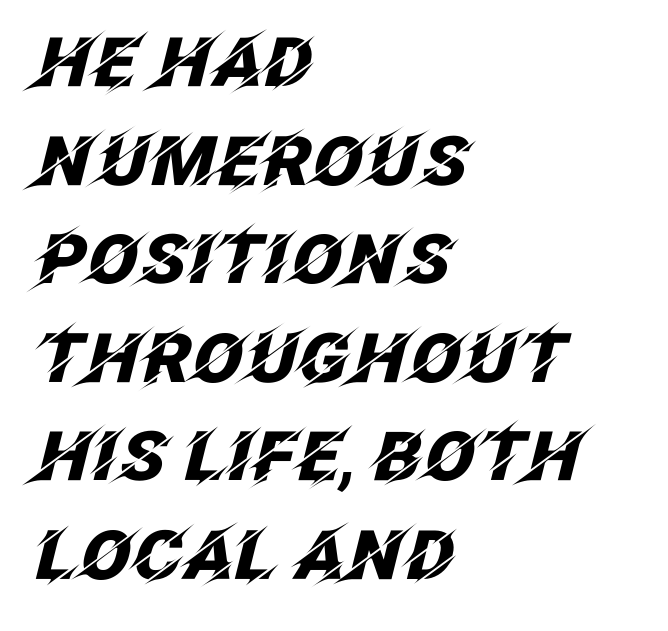
The image shows 68 px heavy type, italic (leaning right); set left-aligned, normal line spacing (1.45x), normal letter spacing, not underlined; low stroke contrast and a large x-height.
